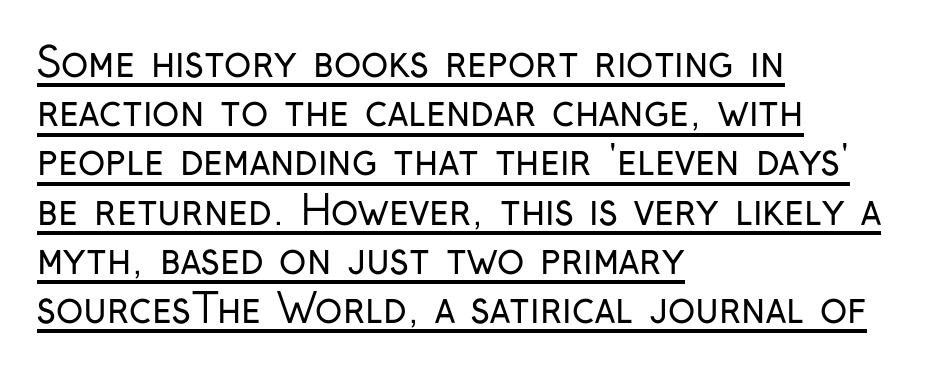
A rule runs beneath these lines of type. I'd call this a sans setting — the letters go barefoot. You could call the tracking neutral — neither tight nor loose. The typography opts for an upright posture over an oblique one.
